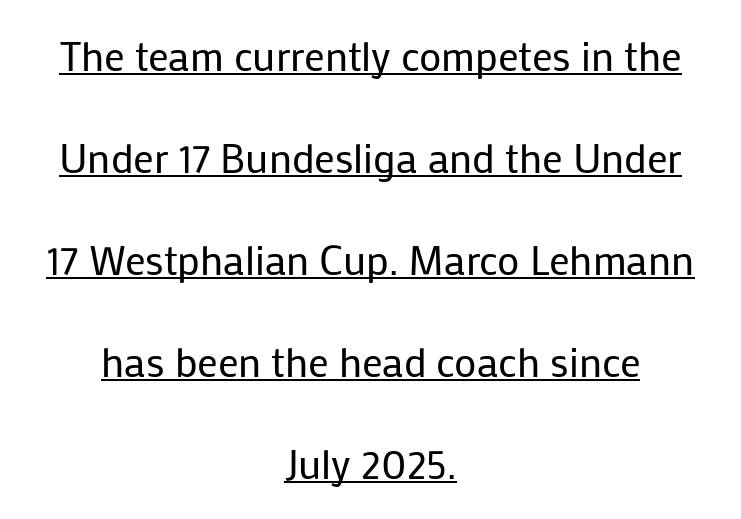
{"serif": "no", "italic": "no", "bold": "no", "weight": "regular", "width": "normal", "stroke_contrast": "low", "x_height": "medium", "monospaced": "no", "underline": "yes", "align": "center", "line_spacing": "loose", "line_spacing_ratio": 2.49, "letter_spacing": "normal", "letter_spacing_em": 0.0, "glyph_px": 41}
